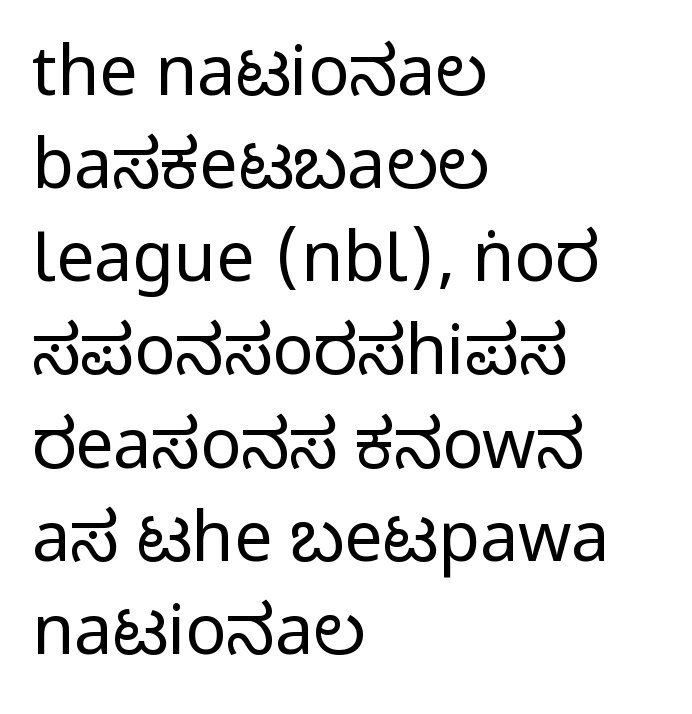
Q: Is the text italic (slanted)? A: No, it is upright.
Q: Is the typeface a serif or a sans-serif typeface? A: Sans-serif.
Q: Is the text underlined? A: No.
Q: How is the paragraph aligned? A: Left-aligned.
Q: Is the spacing between letters normal or unusually wide? A: Normal.
Q: Is the spacing between lines tight, normal or loose? A: Normal.
Q: Width (condensed, normal, or wide)? A: Condensed.
Q: Stroke contrast? A: Medium.
Q: Monospaced? A: No.
